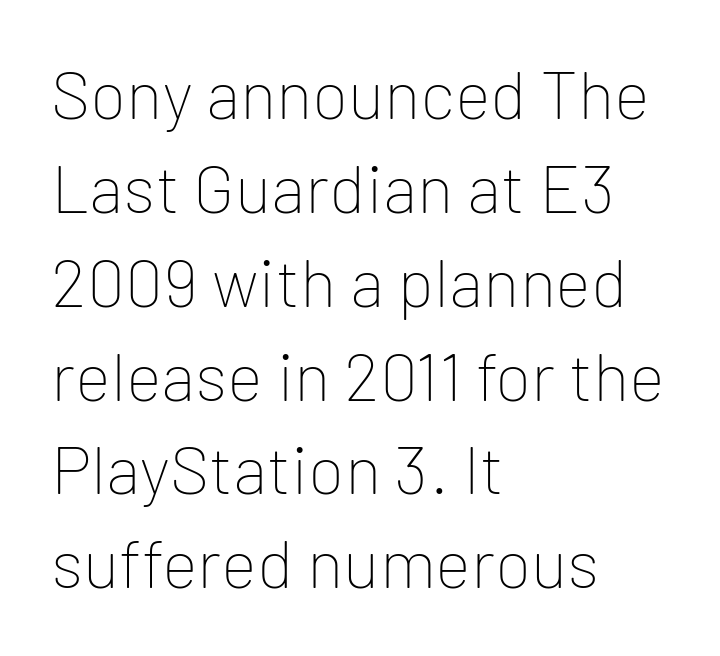
You can tell it's not italic because the verticals are truly vertical. Descender tails drop into unmarked territory. Successive baselines arrive at the customary interval. I'd call this a sans setting — the letters go barefoot. This sample has the flowing, uneven cadence of proportional lettering.
